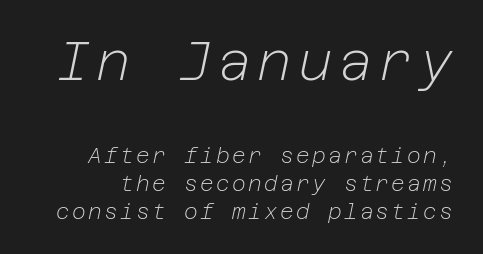
A quiet, ordinary-to-light weight characterises the typeface. Of the two passages, the one on top uses the larger point size. Looking at the ascenders, they clearly lean. The baseline area is clear.
